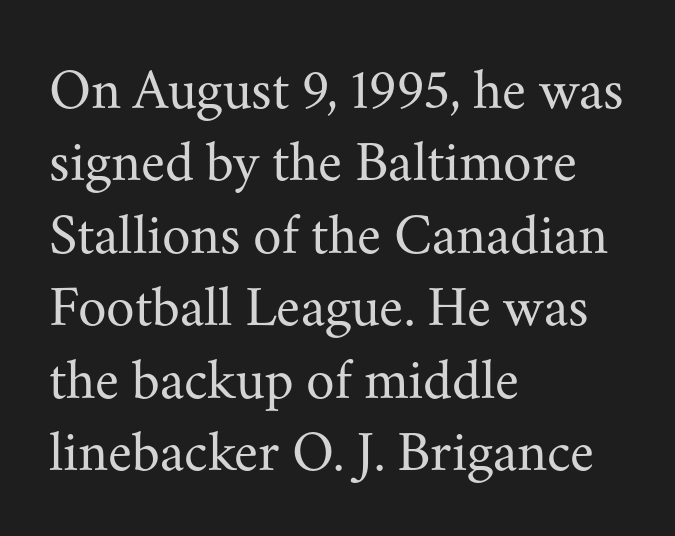
{"serif": "yes", "italic": "no", "bold": "no", "weight": "regular", "width": "normal", "stroke_contrast": "medium", "x_height": "small", "monospaced": "no", "underline": "no", "align": "left", "line_spacing": "normal", "line_spacing_ratio": 1.25, "letter_spacing": "normal", "letter_spacing_em": 0.0, "glyph_px": 58}
